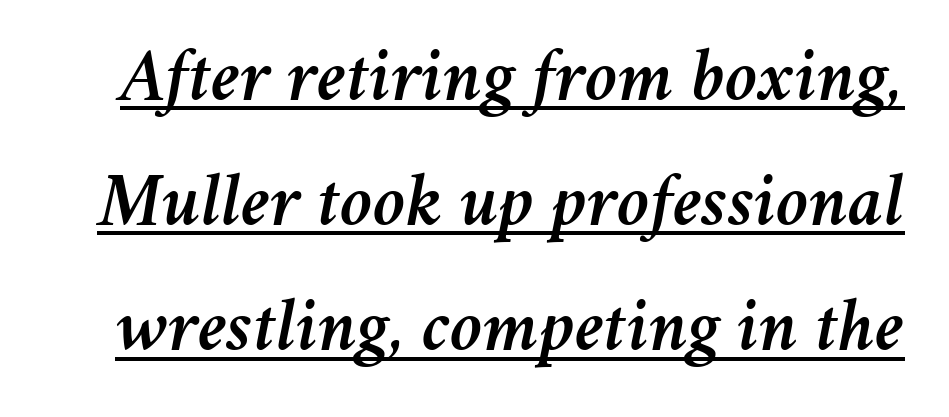
Here the designer chose a conventional face with non-uniform glyph widths. Has an underline been added? It has. Emphasis-style slanted type is in use. Honestly, the row spacing looks completely unremarkable. Students, note that the glyphs here touch the page at normal intervals.
